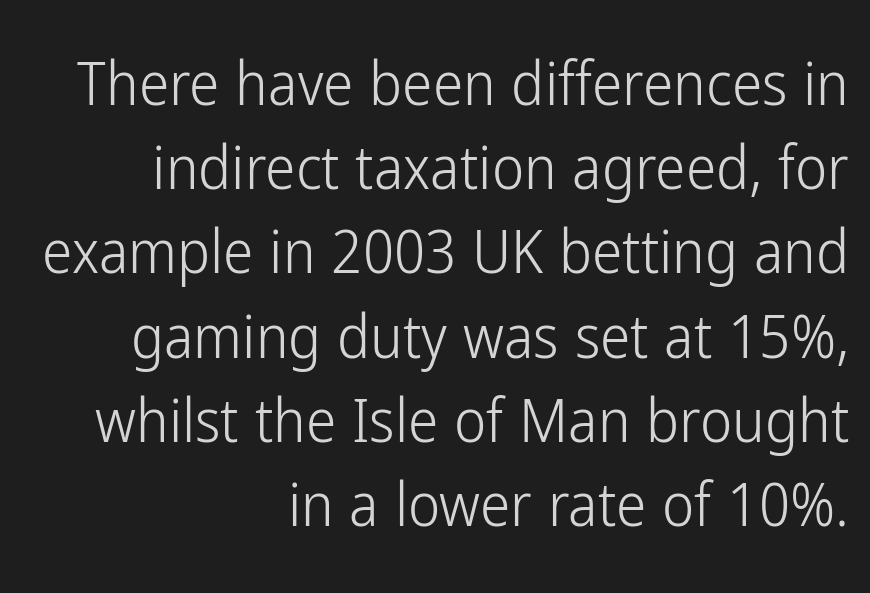
{"serif": "no", "italic": "no", "bold": "no", "weight": "light", "width": "condensed", "stroke_contrast": "low", "x_height": "medium", "monospaced": "no", "underline": "no", "align": "right", "line_spacing": "normal", "line_spacing_ratio": 1.38, "letter_spacing": "normal", "letter_spacing_em": 0.0, "glyph_px": 61}
